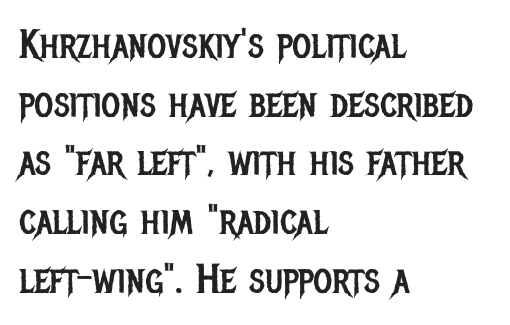
{"serif": "no", "italic": "no", "bold": "no", "weight": "regular", "width": "condensed", "stroke_contrast": "low", "x_height": "large", "monospaced": "no", "underline": "no", "align": "left", "line_spacing": "normal", "line_spacing_ratio": 1.43, "letter_spacing": "normal", "letter_spacing_em": 0.0, "glyph_px": 41}
